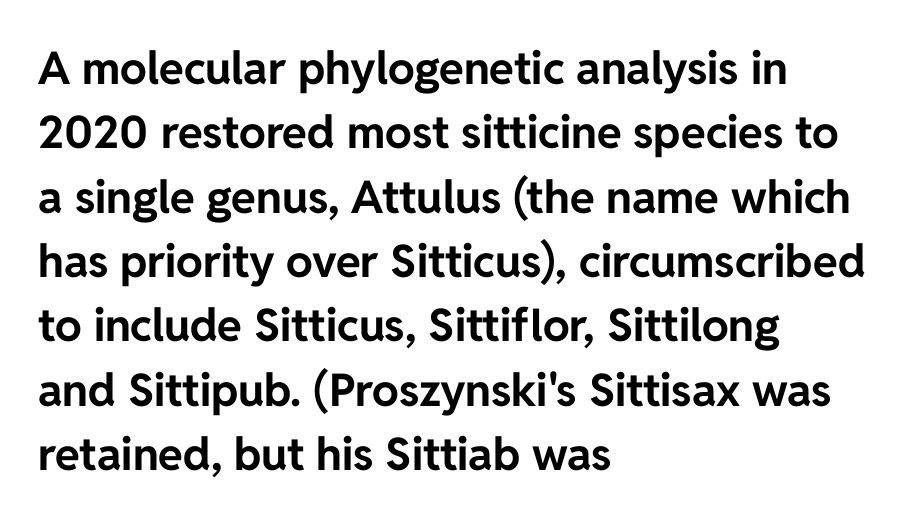
{"serif": "no", "italic": "no", "bold": "yes", "weight": "bold", "width": "normal", "stroke_contrast": "low", "x_height": "medium", "monospaced": "no", "underline": "no", "align": "left", "line_spacing": "normal", "line_spacing_ratio": 1.43, "letter_spacing": "normal", "letter_spacing_em": 0.0, "glyph_px": 45}
